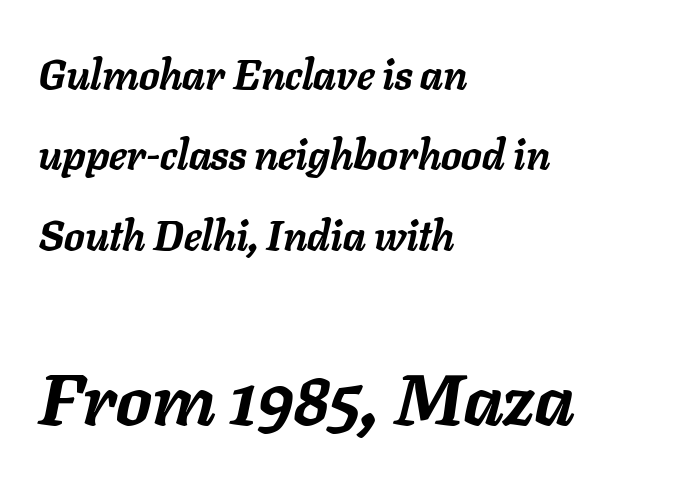
Think of a printed novel: that variable character pitch is what you see here. Caption: bold face, heavy strokes. The face used here is rendered with its standard letterfit. Horizontal bands of white between lines are thick stripes. The gap between lines stays unmarked. These lines were composed using italics.
